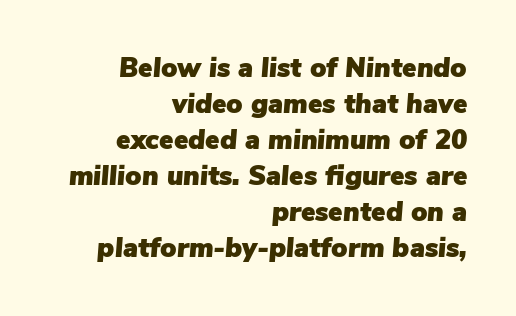
If you drew a ruler down the right edge, every line would touch it. There's an unmistakable incline to the writing here. The line-height multiplier appears to be the usual default. Any mark beneath the type? The region is blank. The rendering keeps characters at their native spacing.
